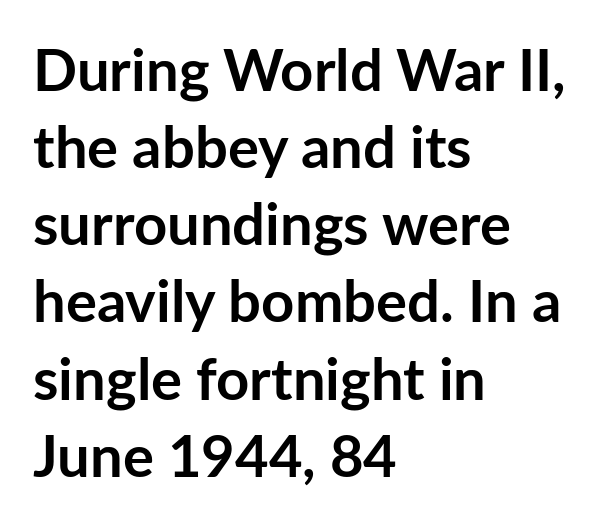
Q: Is the text bold? A: Yes.
Q: Is the text italic (slanted)? A: No, it is upright.
Q: Is the typeface a serif or a sans-serif typeface? A: Sans-serif.
Q: Is the text underlined? A: No.
Q: How is the paragraph aligned? A: Left-aligned.
Q: Is the spacing between letters normal or unusually wide? A: Normal.
Q: Is the spacing between lines tight, normal or loose? A: Normal.
Q: Width (condensed, normal, or wide)? A: Normal.
Q: Stroke contrast? A: Low.
Q: x-height? A: Medium.
Q: Monospaced? A: No.
